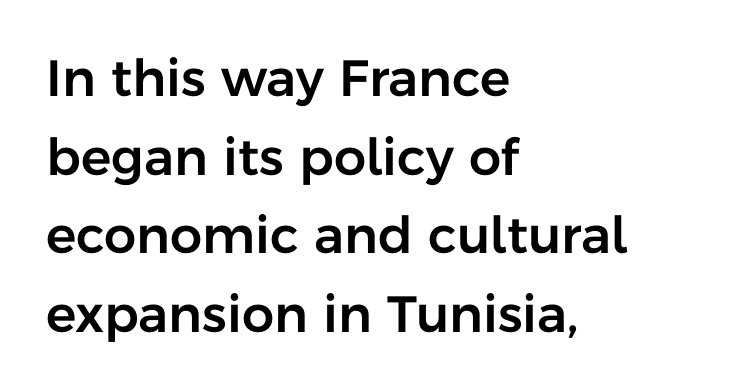
Beneath every word, the page is bare. Is there any slant? The stems are plumb. Look at the tracking — it's just the regular setting, nothing added. These lines are rendered in a variable-pitch font. Note: no serifs on the glyphs.
